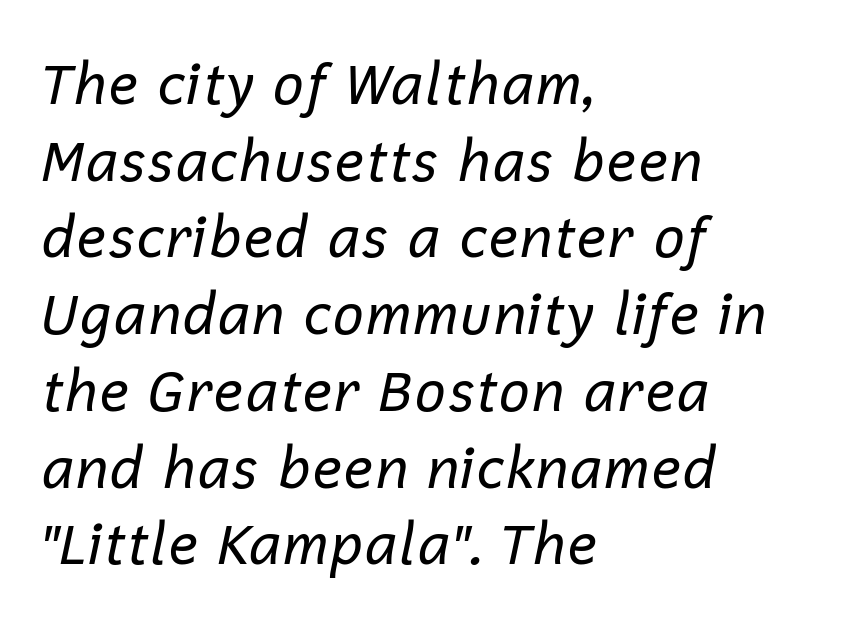
Each row of text sits above clean, open space. These lines are set flush left with a ragged right edge. Tracking value appears to be zero — textbook default spacing. Style check: oblique.
